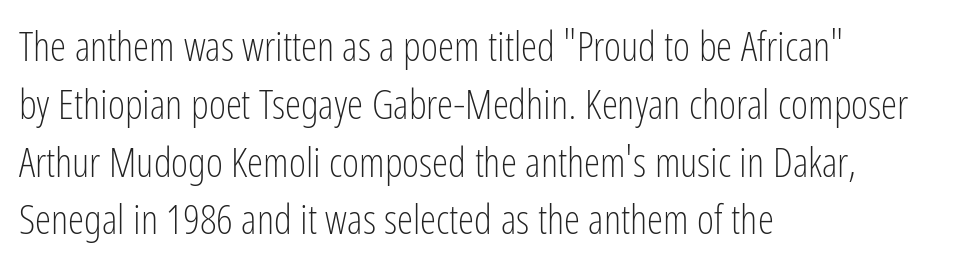
{"serif": "no", "italic": "no", "bold": "no", "weight": "light", "width": "condensed", "stroke_contrast": "low", "x_height": "medium", "monospaced": "no", "underline": "no", "align": "left", "line_spacing": "normal", "line_spacing_ratio": 1.41, "letter_spacing": "normal", "letter_spacing_em": 0.0, "glyph_px": 41}
